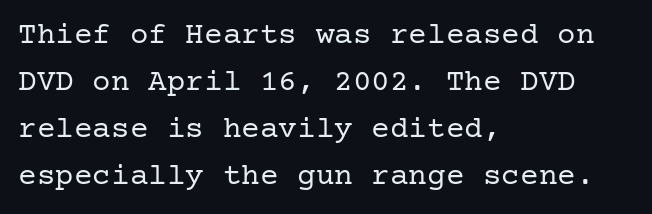
Q: Is the text bold? A: No.
Q: Is the text italic (slanted)? A: No, it is upright.
Q: Is the typeface a serif or a sans-serif typeface? A: Serif.
Q: Is the text underlined? A: No.
Q: How is the paragraph aligned? A: Left-aligned.
Q: Is the spacing between letters normal or unusually wide? A: Normal.
Q: Is the spacing between lines tight, normal or loose? A: Normal.
Q: Width (condensed, normal, or wide)? A: Normal.
Q: Stroke contrast? A: Low.
Q: x-height? A: Medium.
